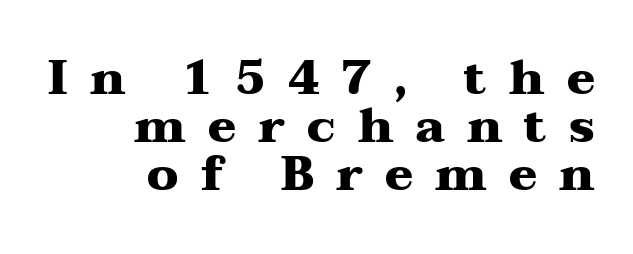
The image shows 47 px heavy, wide serif type, upright; set right-aligned, tight line spacing (1.02x), unusually wide letter spacing (+0.47 em), not underlined; medium stroke contrast and a medium x-height.
